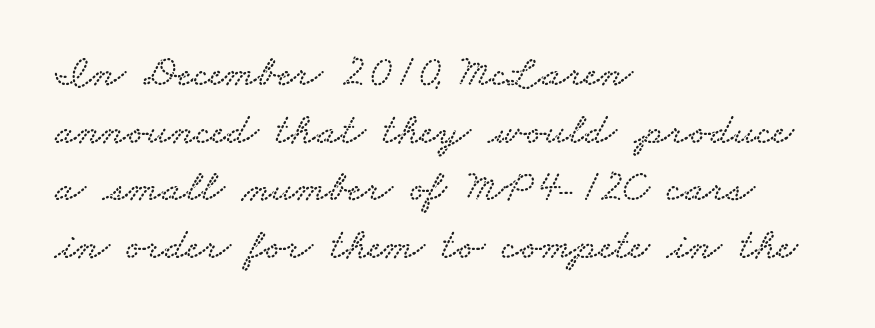
The image shows 44 px wide serif type; set left-aligned, normal line spacing (1.31x), normal letter spacing, not underlined; low stroke contrast and a small x-height.
